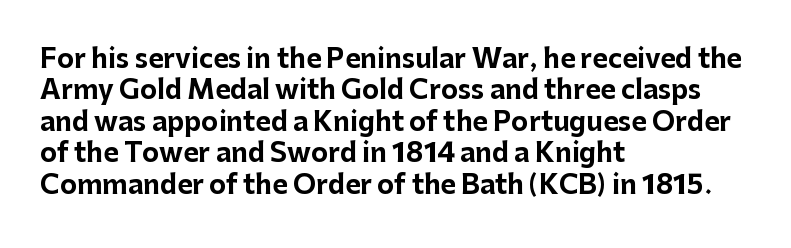
The image shows 26 px bold type, upright; set left-aligned, line spacing 1.21x, normal letter spacing, not underlined.
